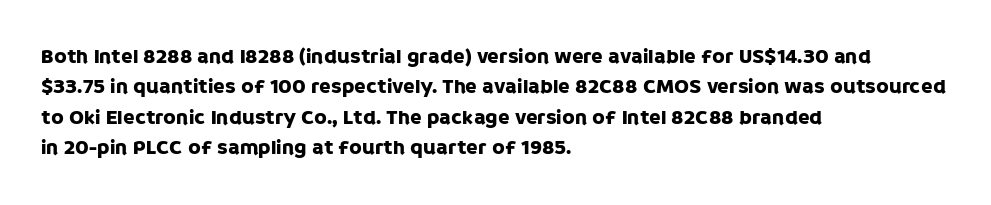
{"italic": "no", "underline": "no", "align": "left", "line_spacing": "normal", "line_spacing_ratio": 1.45, "letter_spacing": "normal", "letter_spacing_em": 0.0, "glyph_px": 21}
